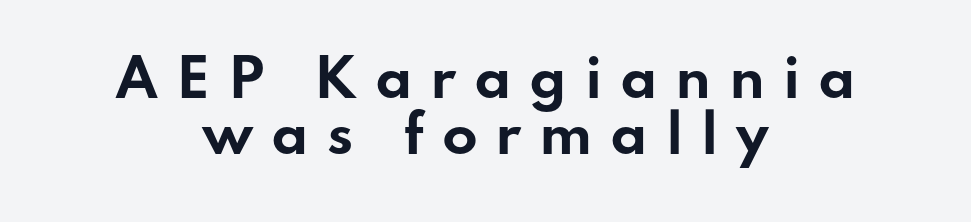
The foot of each line stays bare and open. Heft: maximum for text — a bold. Unlike a traditional serif, this face leaves its strokes unadorned. The font's upright variant was chosen for this text. Layout note: lines centered. Spacing verdict: proportional, widths tailored to each character.
